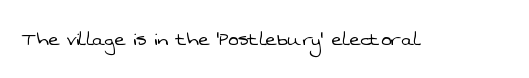
{"bold": "no", "underline": "no", "letter_spacing": "normal", "letter_spacing_em": 0.0, "glyph_px": 24}
